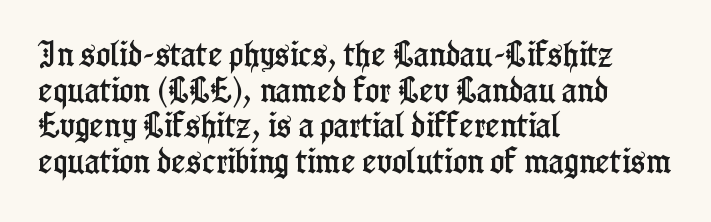
The image shows 27 px text type, upright; set left-aligned, normal line spacing (1.32x), normal letter spacing, not underlined.
